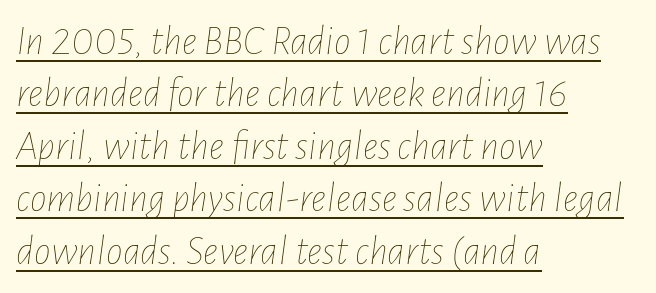
{"italic": "yes", "lean": "right", "slant_degrees": 7, "bold": "no", "weight": "thin", "width": "condensed", "stroke_contrast": "low", "x_height": "medium", "monospaced": "no", "underline": "yes", "align": "left", "line_spacing": "normal", "line_spacing_ratio": 1.25, "letter_spacing": "normal", "letter_spacing_em": 0.0, "glyph_px": 42}
